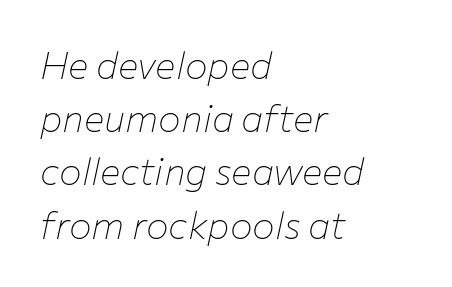
The image shows 38 px thin type, italic (leaning right); set left-aligned, normal line spacing (1.4x), normal letter spacing, not underlined; low stroke contrast and a medium x-height.
